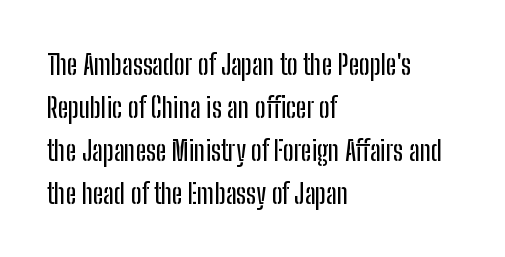
{"serif": "no", "italic": "no", "width": "condensed", "stroke_contrast": "low", "x_height": "medium", "monospaced": "no", "underline": "no", "align": "left", "line_spacing": "normal", "line_spacing_ratio": 1.53, "letter_spacing": "normal", "letter_spacing_em": 0.0, "glyph_px": 28}
